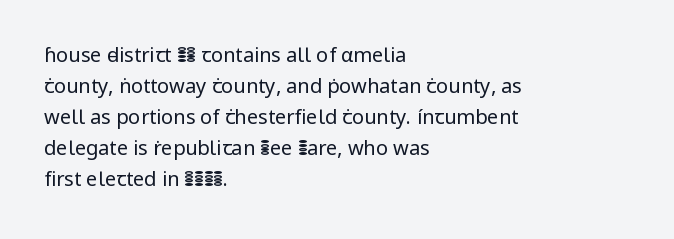
Q: Is the text bold? A: No.
Q: Is the text italic (slanted)? A: No, it is upright.
Q: Is the text underlined? A: No.
Q: How is the paragraph aligned? A: Left-aligned.
Q: Is the spacing between letters normal or unusually wide? A: Normal.
Q: Is the spacing between lines tight, normal or loose? A: Normal.
